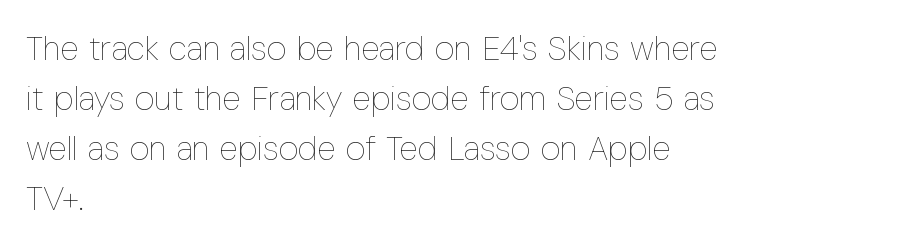
{"italic": "no", "bold": "no", "weight": "thin", "width": "condensed", "stroke_contrast": "low", "x_height": "medium", "monospaced": "no", "underline": "no", "align": "left", "line_spacing": "normal", "line_spacing_ratio": 1.47, "letter_spacing": "normal", "letter_spacing_em": 0.0, "glyph_px": 34}
